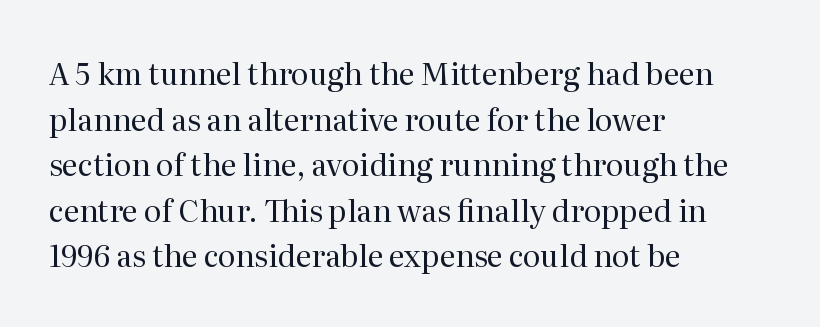
Quick note: underline off. There is no visible air inserted between adjacent glyphs. The typesetting does not lean heavy: it is not bold. Style check: upright.
